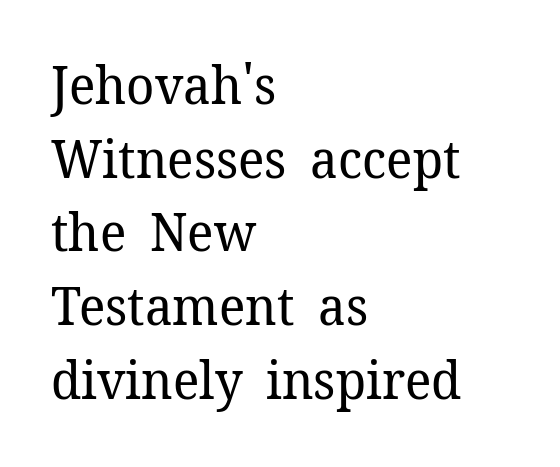
{"serif": "yes", "italic": "no", "bold": "no", "weight": "regular", "width": "normal", "stroke_contrast": "low", "x_height": "medium", "monospaced": "no", "underline": "no", "align": "left", "line_spacing": "normal", "line_spacing_ratio": 1.39, "letter_spacing": "normal", "letter_spacing_em": 0.0, "glyph_px": 53}
